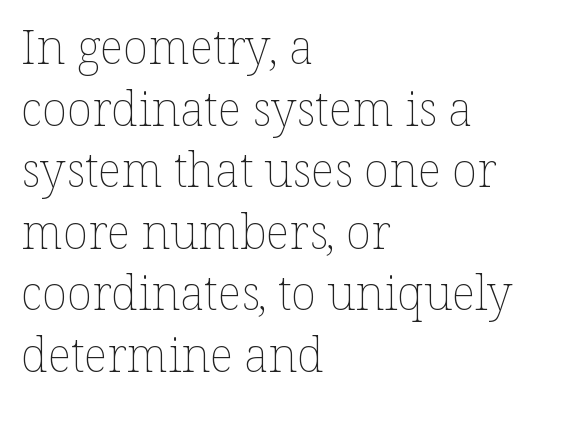
The image shows 47 px thin type, upright; set left-aligned, normal line spacing (1.31x), normal letter spacing, not underlined; low stroke contrast and a medium x-height.
